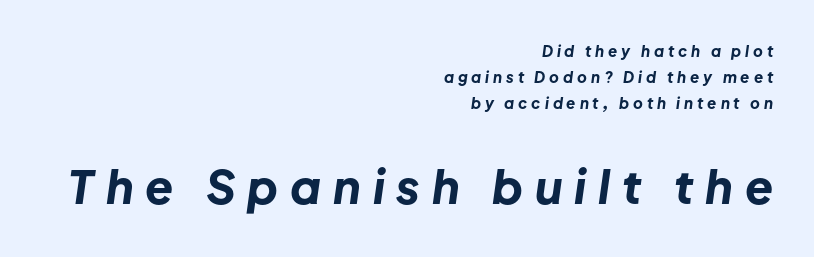
Character widths vary here, with narrow letters taking less room than wide ones. Every letter is thick-stroked: bold, no question. The tracking jumps out immediately: characters are airy and widely separated. Type without underlining.
